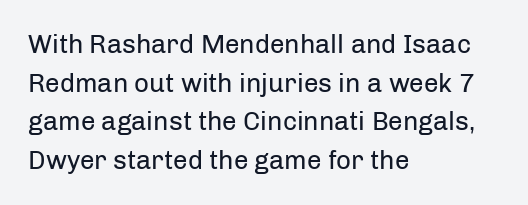
Posture: vertical. The weight tops out at a normal text grade. Words appear dense and cohesive because spacing is normal. If you drew a ruler down the left edge, every line would touch it. Line spacing here is normal. Underline: absent.
